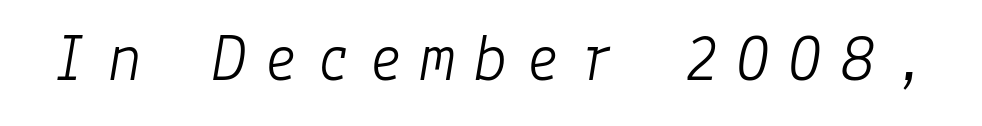
Q: Is the text bold? A: No.
Q: Is the text italic (slanted)? A: Yes, it leans right by about 9 degrees.
Q: Is the text underlined? A: No.
Q: Is the spacing between letters normal or unusually wide? A: Unusually wide.
Q: Width (condensed, normal, or wide)? A: Normal.
Q: Stroke contrast? A: Low.
Q: x-height? A: Medium.
